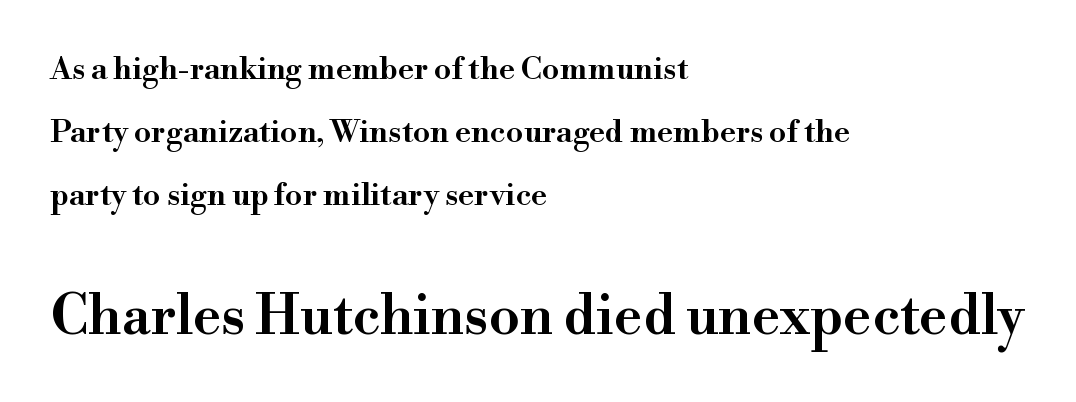
Tracking value appears to be zero — textbook default spacing. Horizontally, the lines are justified to the leading edge only. Airy leading. Ascenders rise straight up at ninety degrees.
